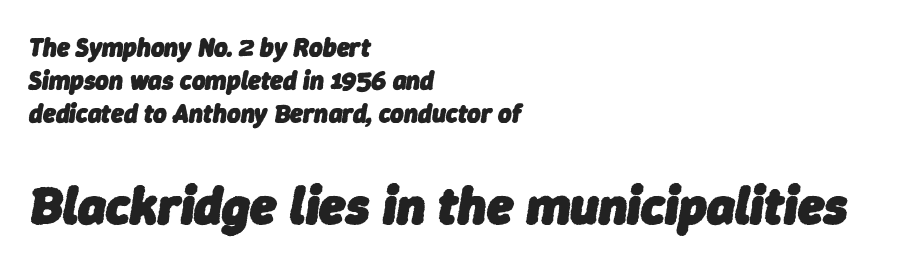
Just letters on the line, the space beneath them empty. Spacing verdict: proportional, widths tailored to each character. Casual observation: everything's shoved over to the left. These lines were composed using italics.
